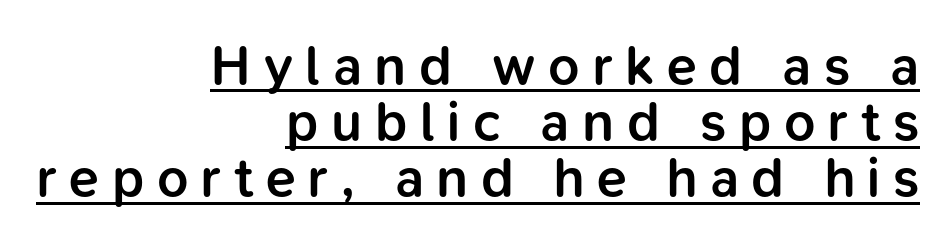
The passage shown is typeset with a sans-serif family. Quick note: interline space is minimal. You could not count columns in this text — the font is proportionally spaced. Stroke thickness is moderately raised; the sample reads as semibold. You can see a thin bar hugging the bottom of the glyphs.
